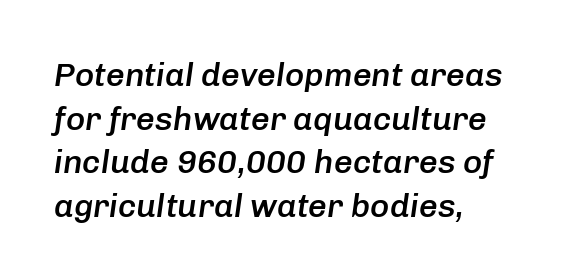
Normally led — the rows are evenly, conventionally spaced. The strip under each line holds only bare page. The ragged edge is on the right, which tells us the setting is flush left. A semibold gives these letters moderate extra thickness, short of bold.
